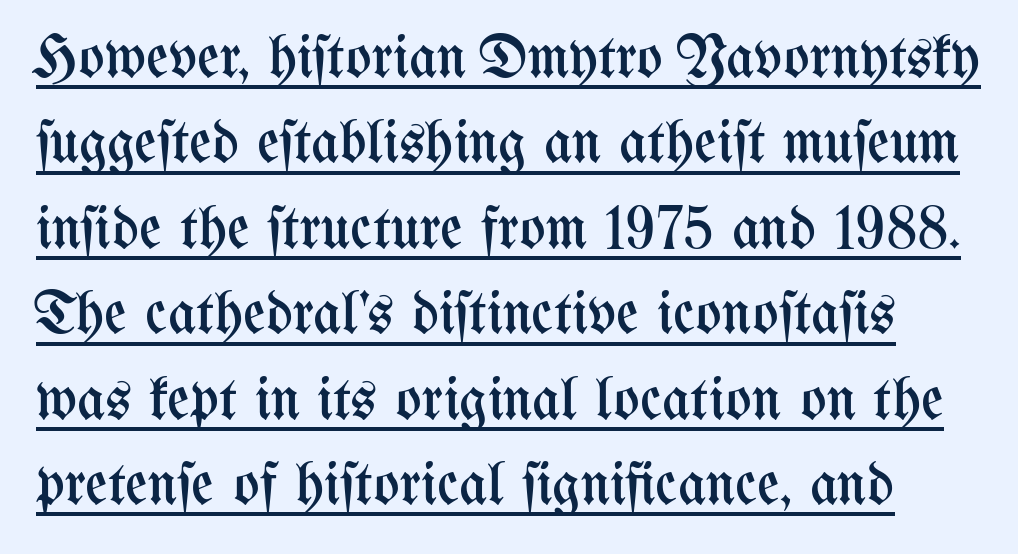
Glance below the letters and you will spot a drawn line. The rendering uses a moderate line-height, typical for paragraphs. Is this a fixed-width face? No — the glyphs have proportional, varying widths. If you drew a line through each stem, it would be perfectly vertical.
